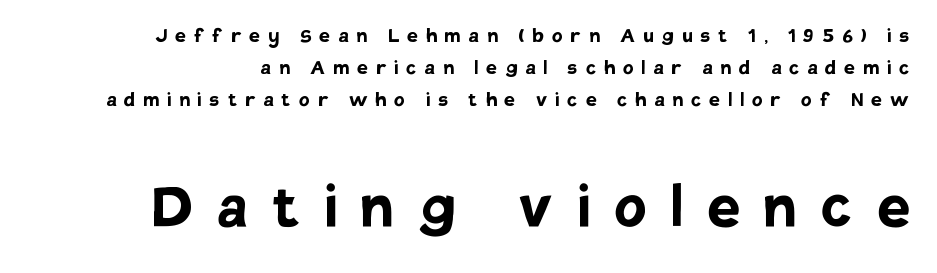
The axis of the letterforms is exactly vertical. The rendering uses a bold face; every stroke is thick and dark. Regarding serifs, this sample does without them. Vertical spacing — default. These two chunks differ in scale, with the bottom chunk taking the larger measure. Rule under the text: the space is simply empty.
